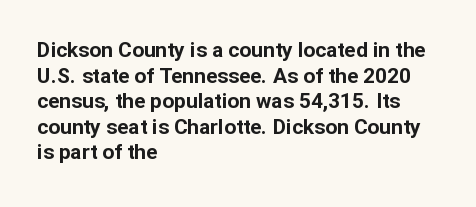
Is there any slant? The stems are plumb. The zone under the glyphs is completely vacant. Caption: bold face, heavy strokes. Each word holds together tightly as a unit, with standard inter-letter gaps. Does the copy run flush right? No — it runs flush left.
